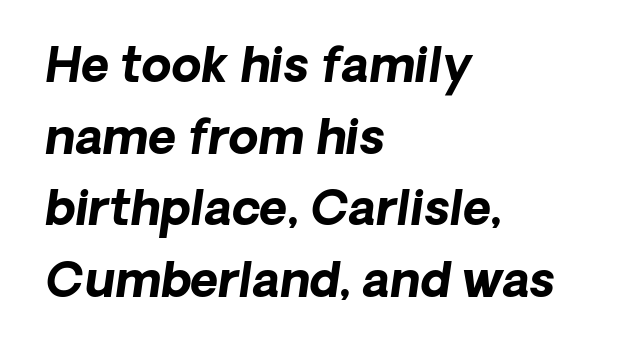
Each new line begins a customary step beneath the previous one. Is the block centered? No — it sits flush against the left margin. Font category for this specimen: sans-serif. Spacing between characters is what you'd get straight out of the box.
